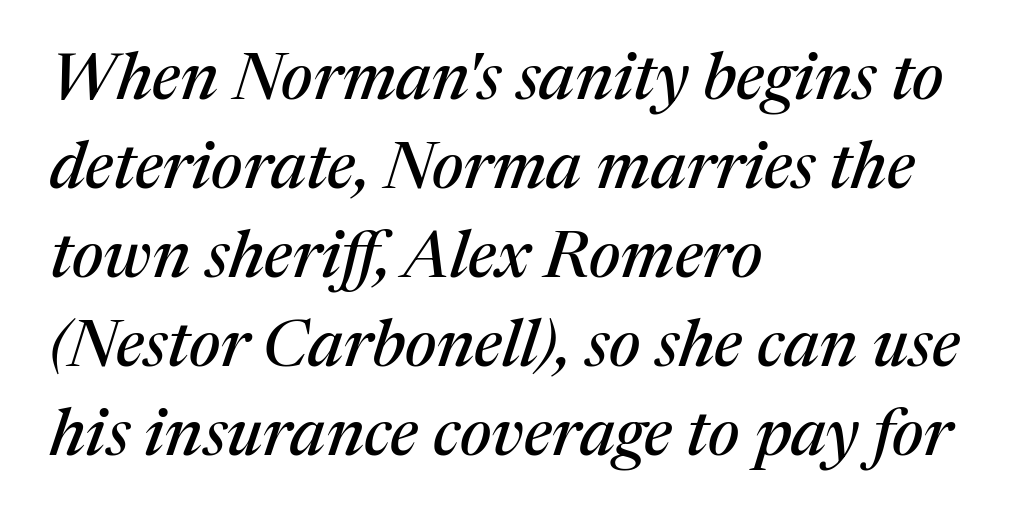
The space directly below the letters is spotless. The rendering shows small feet on the letterforms — a serif design. The letters are slanted; this is an italic face. What's the leading like? Ordinary, nothing unusual. This rendering leaves character spacing at its baseline value.
